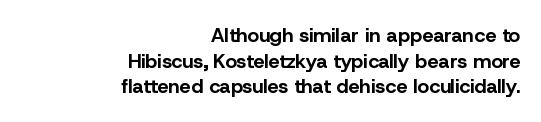
The image shows 20 px bold type, upright; set right-aligned, normal line spacing (1.28x), normal letter spacing, not underlined.
